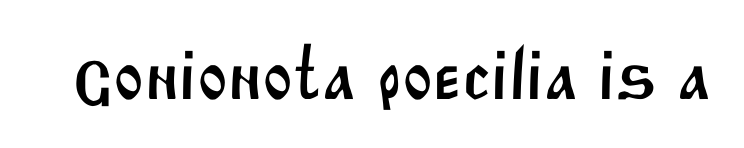
{"serif": "no", "width": "normal", "stroke_contrast": "medium", "x_height": "large", "monospaced": "no", "underline": "no", "letter_spacing": "normal", "letter_spacing_em": 0.0, "glyph_px": 73}
